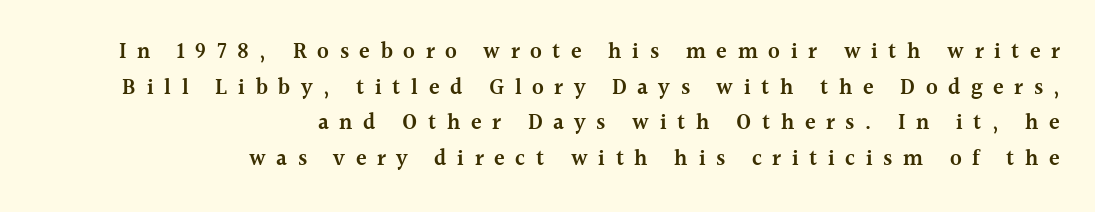
{"italic": "no", "bold": "semi", "underline": "no", "align": "right", "line_spacing": "normal", "line_spacing_ratio": 1.62, "letter_spacing": "wide", "letter_spacing_em": 0.48, "glyph_px": 22}
